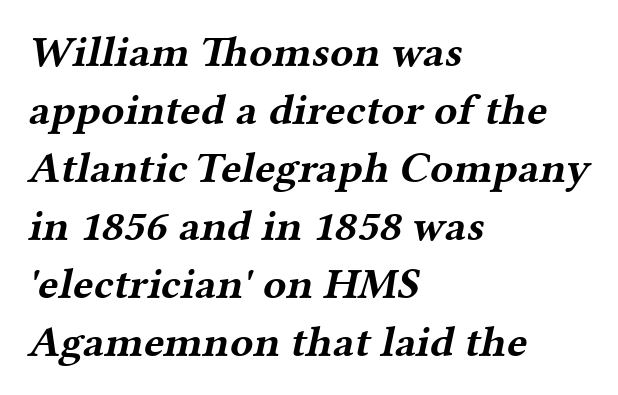
{"serif": "yes", "bold": "yes", "weight": "bold", "width": "wide", "stroke_contrast": "medium", "x_height": "medium", "monospaced": "no", "underline": "no", "align": "left", "line_spacing": "normal", "line_spacing_ratio": 1.35, "letter_spacing": "normal", "letter_spacing_em": 0.0, "glyph_px": 43}
